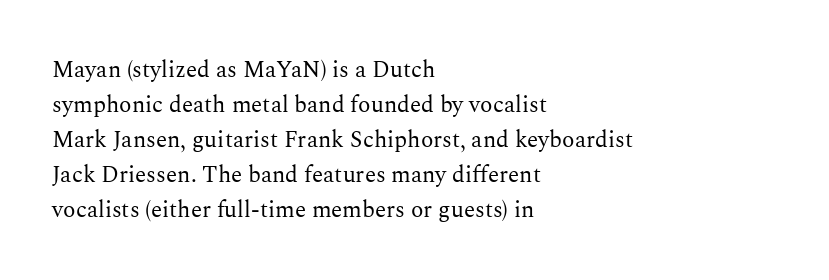
The image shows 23 px text type, upright; set left-aligned, normal line spacing (1.52x), normal letter spacing, not underlined.
